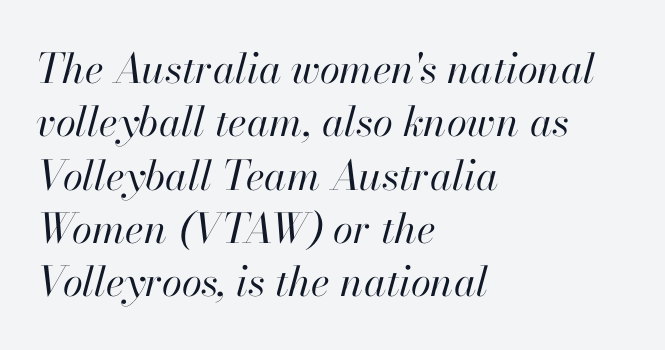
Rows of type keep a routine distance in the vertical direction. Short and long lines alike share a common starting point at left. Do the characters align in a grid? No, the font is proportional. Is the type slanted? Yes — the strokes lean at a clear angle.
